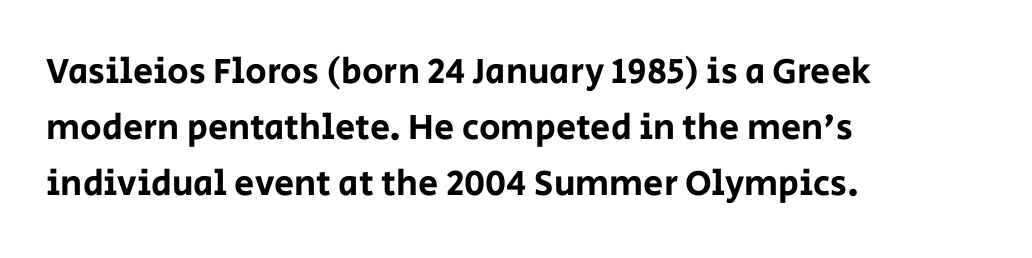
{"serif": "no", "italic": "no", "width": "normal", "stroke_contrast": "low", "x_height": "large", "monospaced": "no", "underline": "no", "align": "left", "line_spacing": "normal", "line_spacing_ratio": 1.56, "letter_spacing": "normal", "letter_spacing_em": 0.0, "glyph_px": 36}
